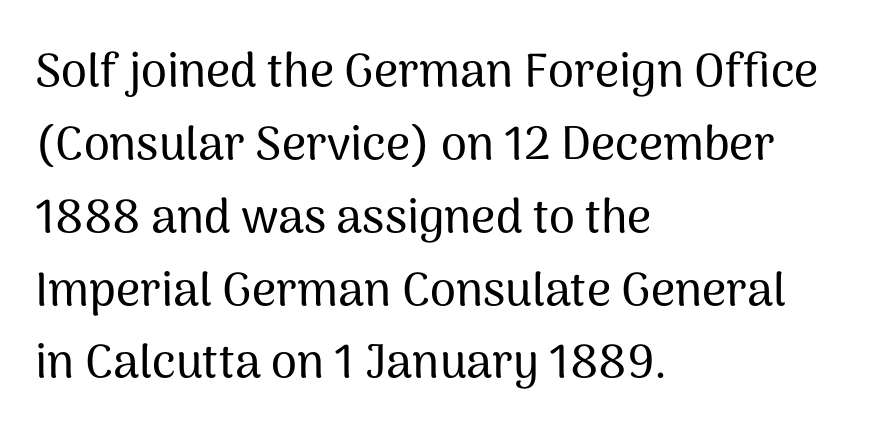
The image shows 47 px sans-serif type, upright; set left-aligned, normal line spacing (1.55x), normal letter spacing, not underlined; medium stroke contrast and a medium x-height.
